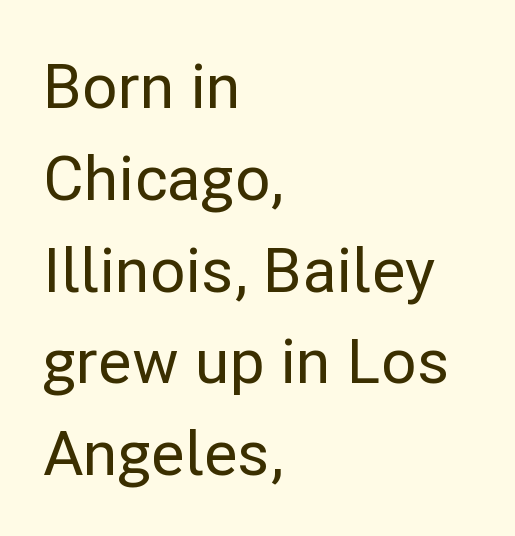
The rendering uses natural spacing where letterforms have individual widths. The gaps between neighbouring characters are ordinary and unremarkable. Classification — sans serif. Decoration check: the copy has no underline.
